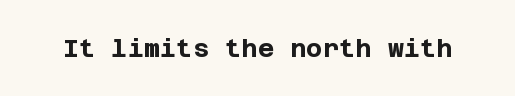
Underlining? Definitely not there. Strong, thick strokes mark this as bold type. This sample uses an upright cut, with every glyph sitting square on the baseline. A typesetter would call this zero additional tracking.
